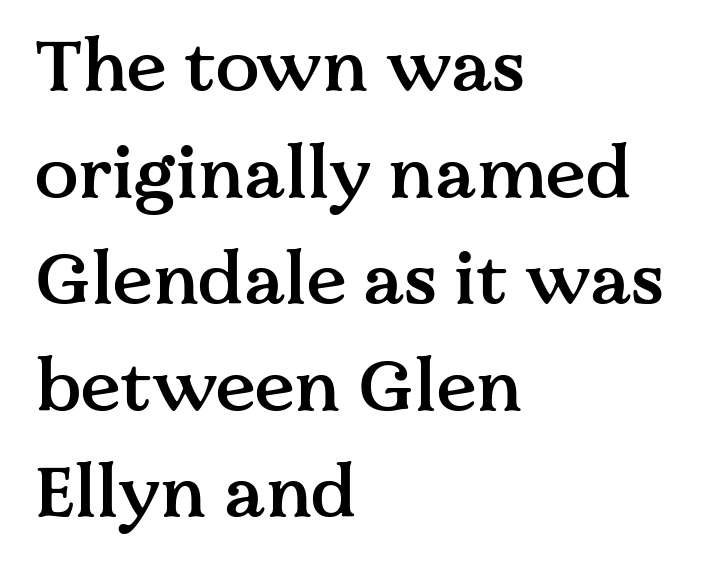
Q: Is the text bold? A: Semi-bold.
Q: Is the text italic (slanted)? A: No, it is upright.
Q: Is the typeface a serif or a sans-serif typeface? A: Serif.
Q: Is the text underlined? A: No.
Q: How is the paragraph aligned? A: Left-aligned.
Q: Is the spacing between letters normal or unusually wide? A: Normal.
Q: Is the spacing between lines tight, normal or loose? A: Normal.
Q: Width (condensed, normal, or wide)? A: Normal.
Q: Stroke contrast? A: Medium.
Q: x-height? A: Medium.
Q: Monospaced? A: No.
